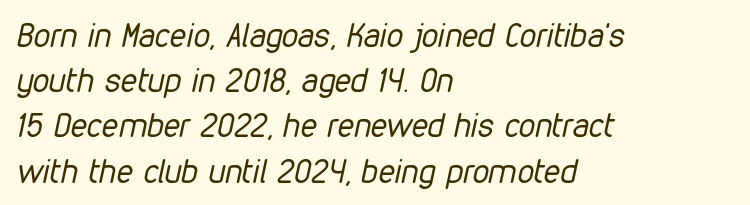
The image shows 33 px regular-weight, condensed type, italic (leaning right); set left-aligned, normal line spacing (1.37x), normal letter spacing, not underlined; low stroke contrast and a medium x-height.
